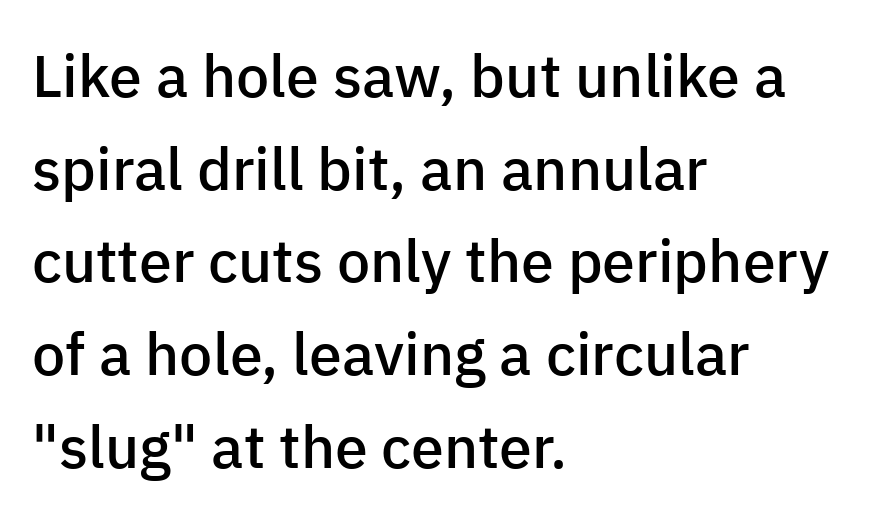
Q: Is the text bold? A: Semi-bold.
Q: Is the text italic (slanted)? A: No, it is upright.
Q: Is the typeface a serif or a sans-serif typeface? A: Sans-serif.
Q: Is the text underlined? A: No.
Q: How is the paragraph aligned? A: Left-aligned.
Q: Is the spacing between letters normal or unusually wide? A: Normal.
Q: Is the spacing between lines tight, normal or loose? A: Normal.
Q: Width (condensed, normal, or wide)? A: Normal.
Q: Stroke contrast? A: Low.
Q: x-height? A: Medium.
Q: Monospaced? A: No.
